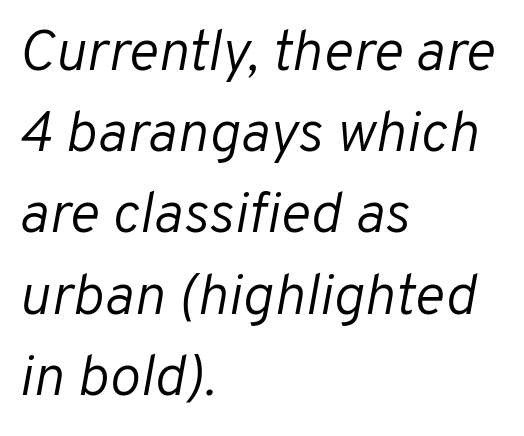
Weight: in the light-to-regular range. Horizontal alignment here is leftward, the default for most running prose. If you drew a line through each stem, it would be angled. The passage shown has conventional tracking throughout. Note the varied advance widths — an 'i' is clearly narrower than an 'm'.
